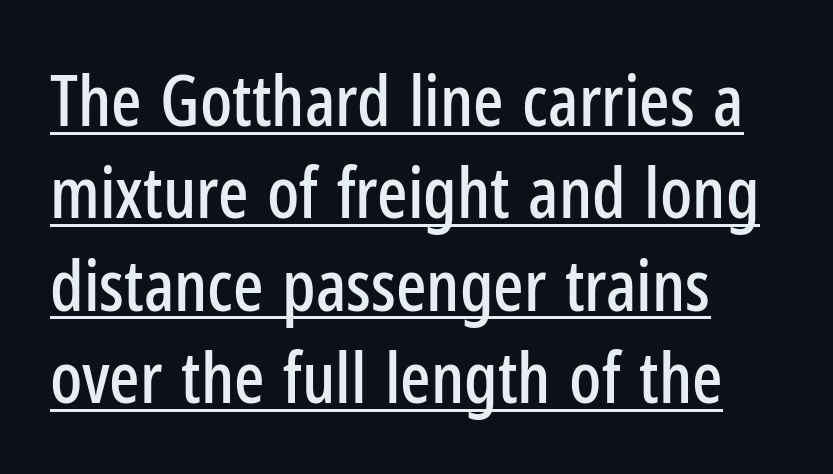
Every stem runs plumb, perpendicular to the baseline. The type family on display is of the sans-serif kind. The specimen includes a rule beneath the text block's lines. Vertically, the passage feels balanced, rows spaced as you'd expect. Is the letter spacing exaggerated? No — it looks like the ordinary default.
